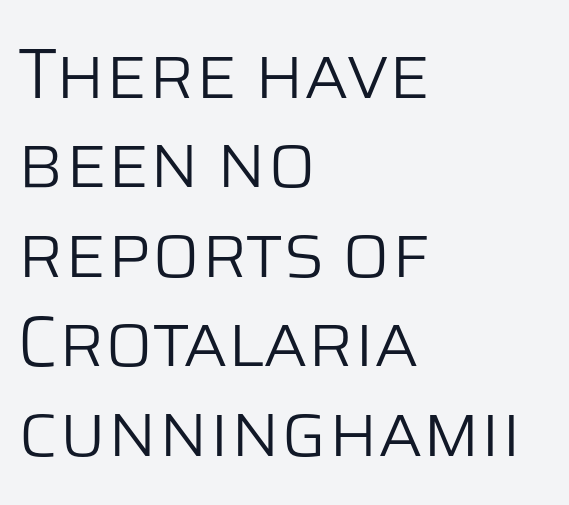
{"serif": "no", "italic": "no", "bold": "no", "weight": "light", "width": "normal", "stroke_contrast": "low", "x_height": "large", "monospaced": "no", "underline": "no", "align": "left", "line_spacing": "normal", "line_spacing_ratio": 1.26, "letter_spacing": "normal", "letter_spacing_em": 0.0, "glyph_px": 71}
